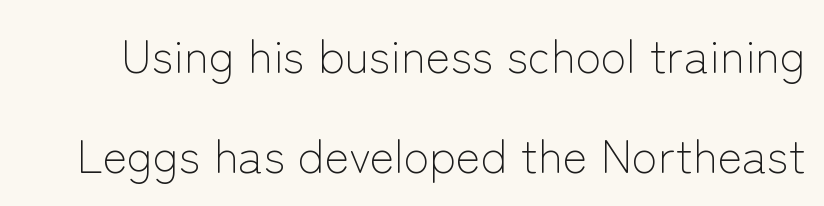
{"serif": "no", "italic": "no", "bold": "no", "weight": "light", "width": "normal", "stroke_contrast": "low", "x_height": "medium", "monospaced": "no", "underline": "no", "line_spacing": "loose", "line_spacing_ratio": 2.13, "letter_spacing": "normal", "letter_spacing_em": 0.0, "glyph_px": 47}
